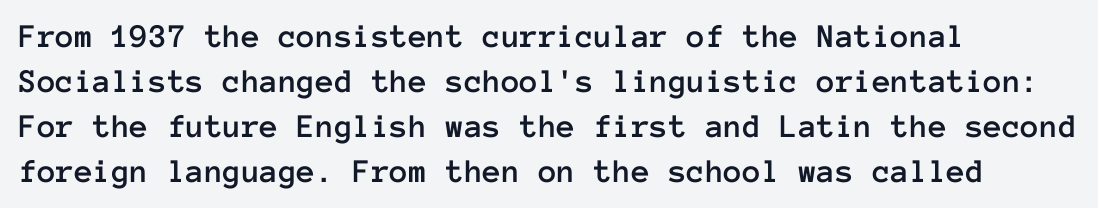
The image shows 34 px text type, upright, monospaced; set left-aligned, normal line spacing (1.32x), normal letter spacing, not underlined; low stroke contrast and a medium x-height.
